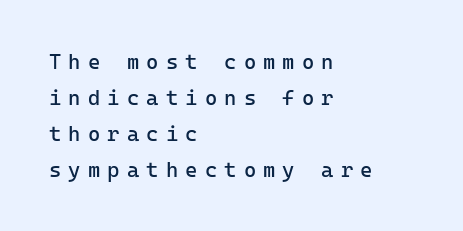
The image shows 21 px text type, upright; set left-aligned, line spacing 1.71x, unusually wide letter spacing (+0.34 em), not underlined.
